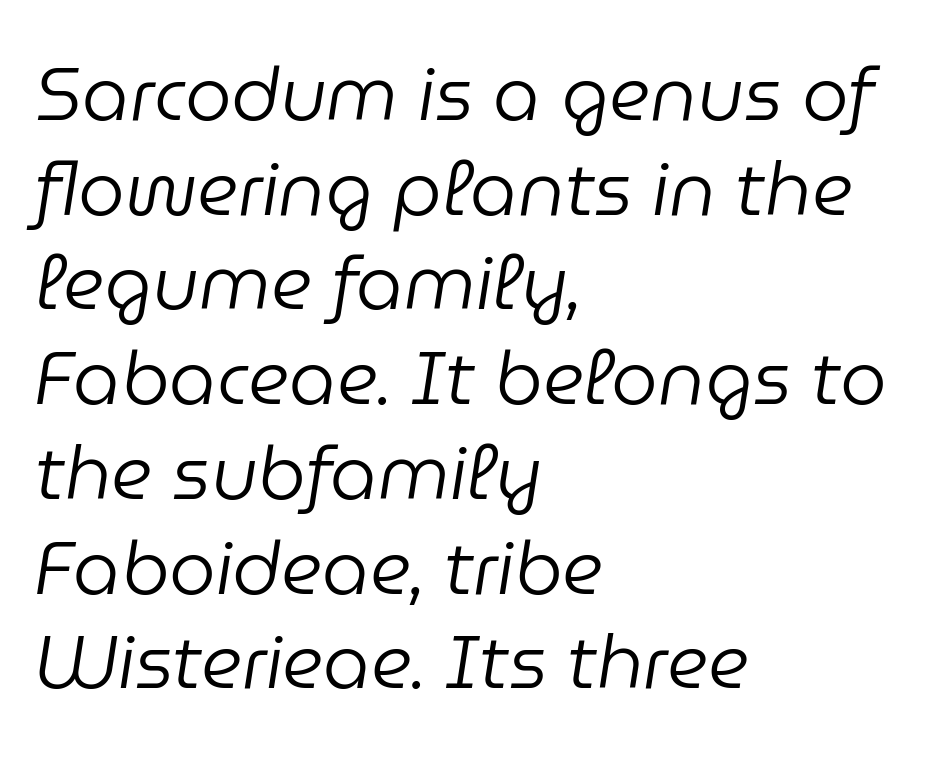
The image shows 74 px regular-weight type, italic (leaning right); set left-aligned, normal line spacing (1.28x), normal letter spacing, not underlined; low stroke contrast and a medium x-height.
